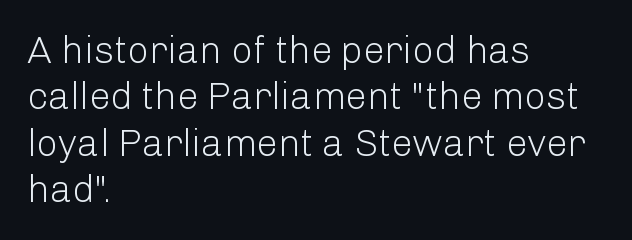
{"serif": "no", "italic": "no", "bold": "no", "weight": "light", "width": "normal", "stroke_contrast": "low", "x_height": "medium", "monospaced": "no", "underline": "no", "align": "left", "line_spacing_ratio": 1.22, "letter_spacing": "normal", "letter_spacing_em": 0.0, "glyph_px": 38}
